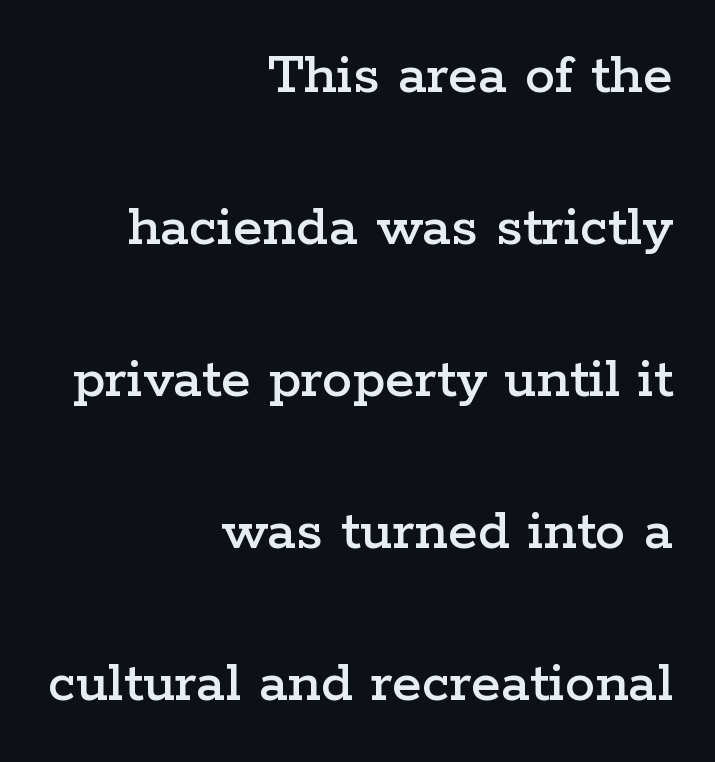
Leftover space on each line is placed entirely before the opening word. Posture: vertical. Regarding serifs, this sample has them. Words float on clear page, feet unadorned. Compared with typical paragraphs, the rows here are farther apart. Note the varied advance widths — an 'i' is clearly narrower than an 'm'.
